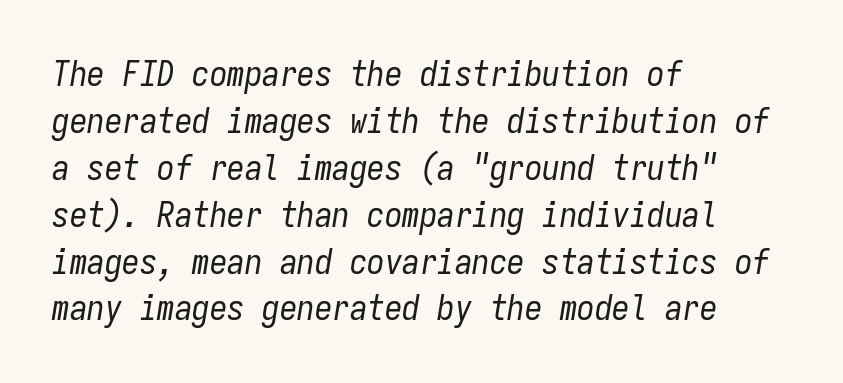
{"italic": "yes", "lean": "right", "slant_degrees": 9, "bold": "no", "weight": "regular", "width": "condensed", "stroke_contrast": "low", "x_height": "medium", "monospaced": "yes", "underline": "no", "align": "left", "line_spacing": "normal", "line_spacing_ratio": 1.34, "letter_spacing": "normal", "letter_spacing_em": 0.0, "glyph_px": 35}
